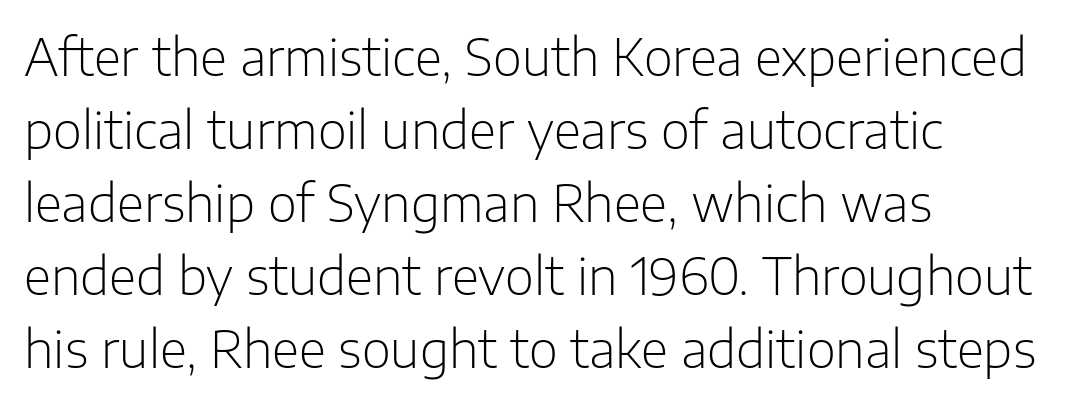
{"serif": "no", "italic": "no", "bold": "no", "weight": "light", "width": "normal", "stroke_contrast": "low", "x_height": "medium", "monospaced": "no", "underline": "no", "align": "left", "line_spacing": "normal", "line_spacing_ratio": 1.46, "letter_spacing": "normal", "letter_spacing_em": 0.0, "glyph_px": 50}
